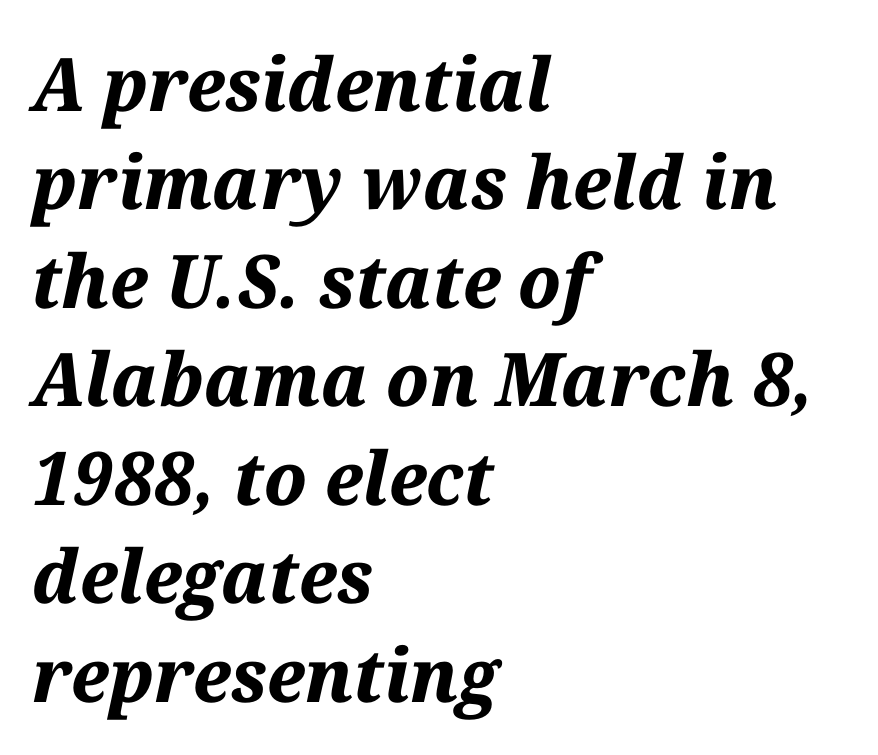
The image shows 74 px bold type, italic (leaning right); set left-aligned, normal line spacing (1.33x), normal letter spacing, not underlined; medium stroke contrast and a medium x-height.
